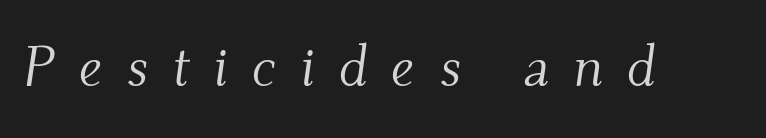
The image shows 57 px light serif type, italic (leaning right); set unusually wide letter spacing (+0.42 em), not underlined; medium stroke contrast and a small x-height.
